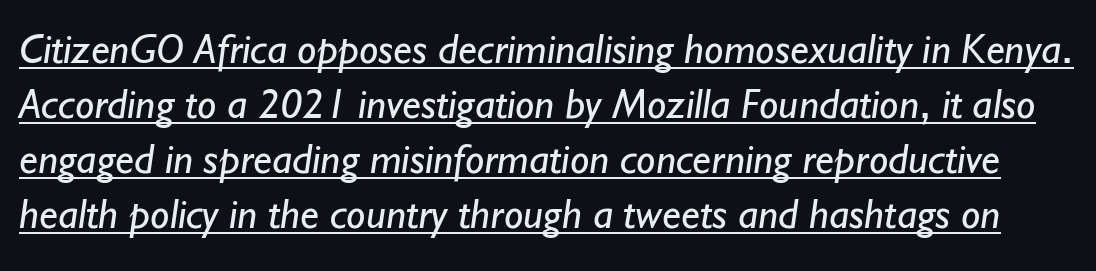
Q: Is the text bold? A: No.
Q: Is the typeface a serif or a sans-serif typeface? A: Sans-serif.
Q: Is the text underlined? A: Yes.
Q: Is the spacing between letters normal or unusually wide? A: Normal.
Q: Is the spacing between lines tight, normal or loose? A: Normal.
Q: Width (condensed, normal, or wide)? A: Normal.
Q: Stroke contrast? A: Low.
Q: x-height? A: Small.
Q: Monospaced? A: No.
